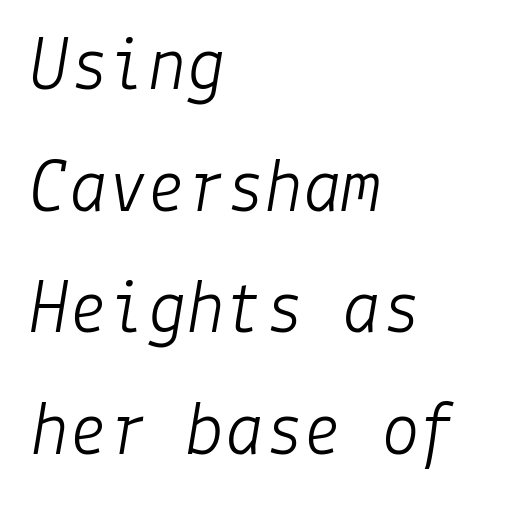
The image shows 78 px light type, italic (leaning right); set left-aligned, normal line spacing (1.56x), normal letter spacing, not underlined; low stroke contrast and a medium x-height.
